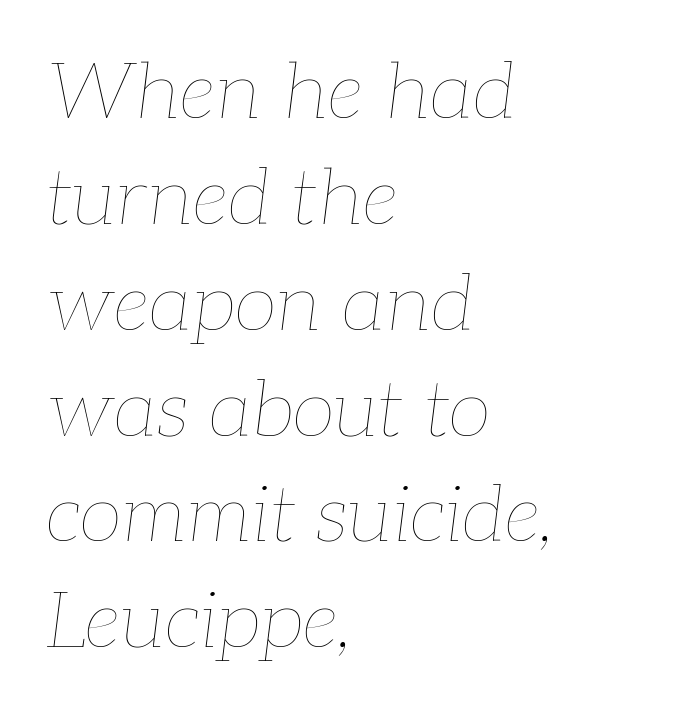
Q: Is the text bold? A: No.
Q: Is the text italic (slanted)? A: Yes, it leans right by about 7 degrees.
Q: Is the text underlined? A: No.
Q: How is the paragraph aligned? A: Left-aligned.
Q: Is the spacing between letters normal or unusually wide? A: Normal.
Q: Is the spacing between lines tight, normal or loose? A: Normal.
Q: Width (condensed, normal, or wide)? A: Normal.
Q: Stroke contrast? A: Low.
Q: x-height? A: Medium.
Q: Monospaced? A: No.
